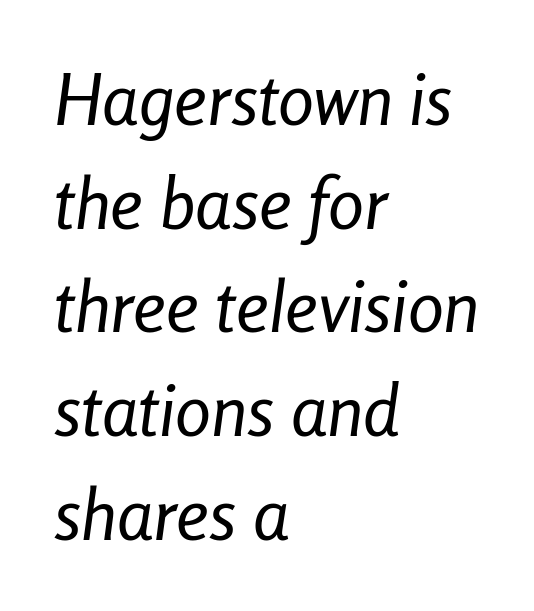
The image shows 72 px regular-weight, condensed type, italic (leaning right); set left-aligned, normal line spacing (1.44x), normal letter spacing, not underlined; low stroke contrast and a medium x-height.
